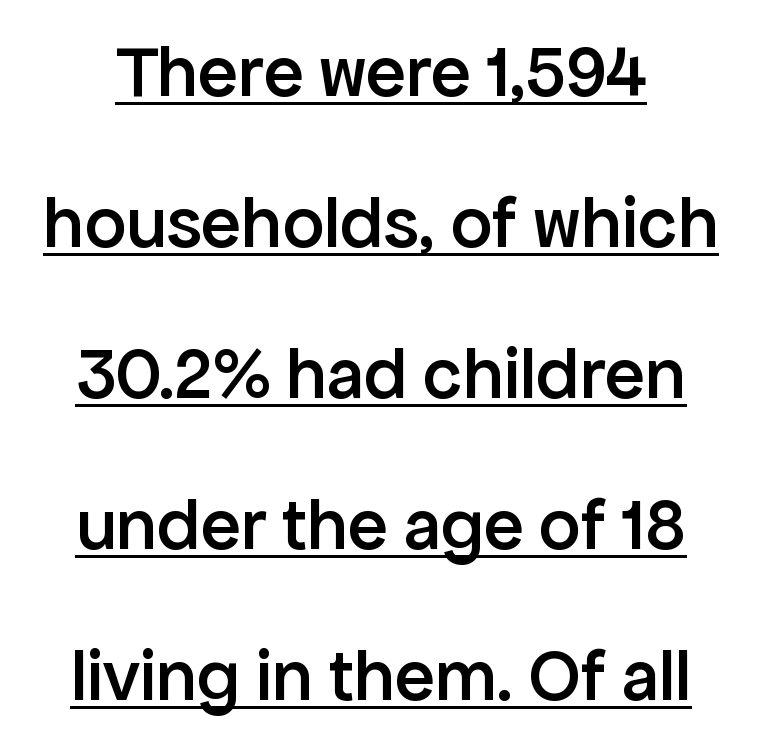
The image shows 74 px semibold sans-serif type, upright; set loose line spacing (2.04x), normal letter spacing, underlined; low stroke contrast and a medium x-height.
